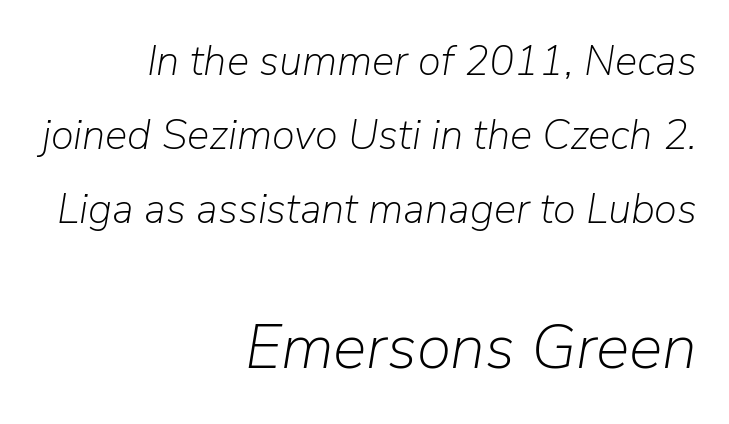
The image shows 63 px light type, italic (leaning right); set right-aligned, line spacing 1.76x, normal letter spacing, not underlined; the second (bottom) block is 1.5x larger; low stroke contrast and a medium x-height.
